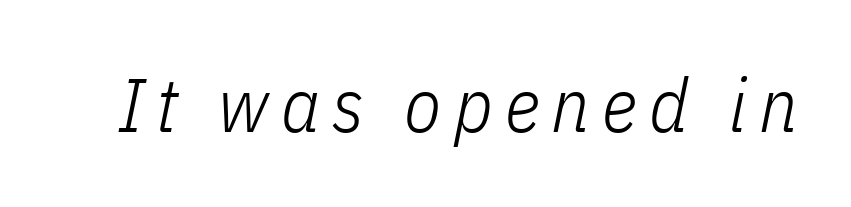
Q: Is the text bold? A: No.
Q: Is the text italic (slanted)? A: Yes, it leans right by about 11 degrees.
Q: Is the text underlined? A: No.
Q: Width (condensed, normal, or wide)? A: Condensed.
Q: Stroke contrast? A: Low.
Q: x-height? A: Medium.
Q: Monospaced? A: No.
